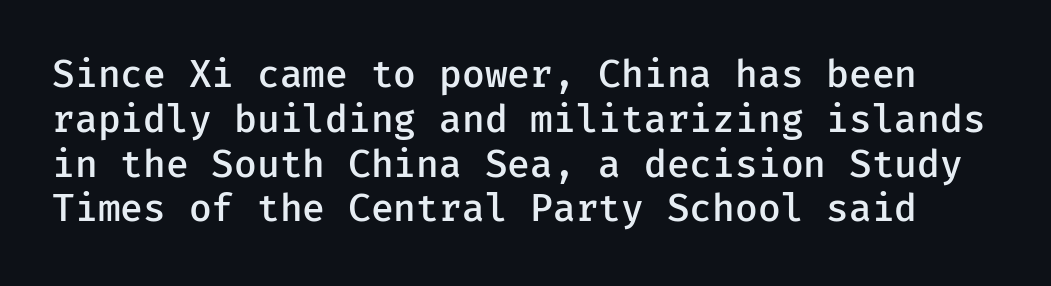
Q: Is the text bold? A: Semi-bold.
Q: Is the text italic (slanted)? A: No, it is upright.
Q: Is the typeface a serif or a sans-serif typeface? A: Sans-serif.
Q: Is the text underlined? A: No.
Q: Is the spacing between letters normal or unusually wide? A: Normal.
Q: Width (condensed, normal, or wide)? A: Normal.
Q: Stroke contrast? A: Low.
Q: x-height? A: Medium.
Q: Monospaced? A: Yes.
